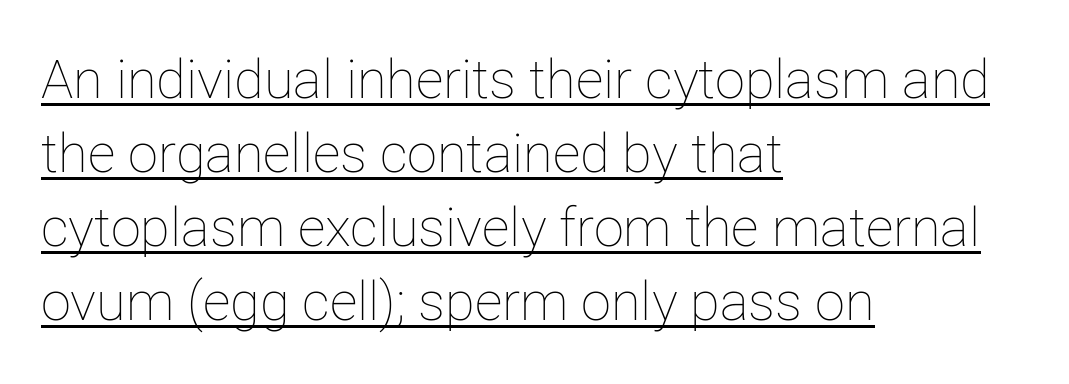
{"italic": "no", "bold": "no", "weight": "thin", "width": "normal", "stroke_contrast": "low", "x_height": "medium", "monospaced": "no", "underline": "yes", "align": "left", "line_spacing": "normal", "line_spacing_ratio": 1.37, "letter_spacing": "normal", "letter_spacing_em": 0.0, "glyph_px": 54}
